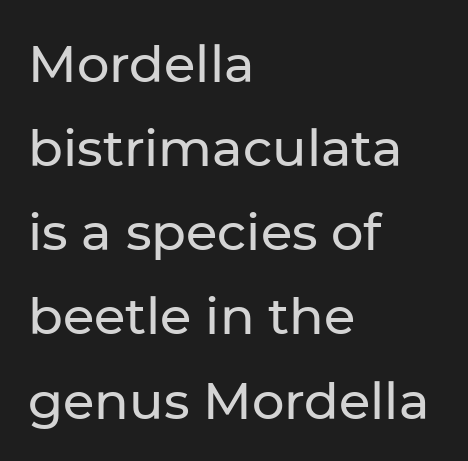
The lettering stays uniformly vertical, giving the passage a roman look. A typesetter would call this proportional, since set widths differ per character. Classification — sans serif. How would I describe the line gaps? Plain and ordinary.
